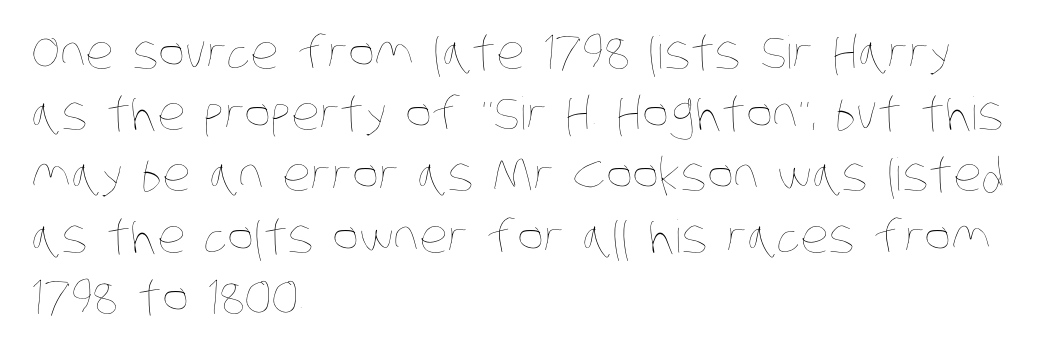
Q: Is the text bold? A: No.
Q: Is the text underlined? A: No.
Q: How is the paragraph aligned? A: Left-aligned.
Q: Is the spacing between letters normal or unusually wide? A: Normal.
Q: Is the spacing between lines tight, normal or loose? A: Normal.
Q: Width (condensed, normal, or wide)? A: Condensed.
Q: Stroke contrast? A: Low.
Q: x-height? A: Large.
Q: Monospaced? A: No.
